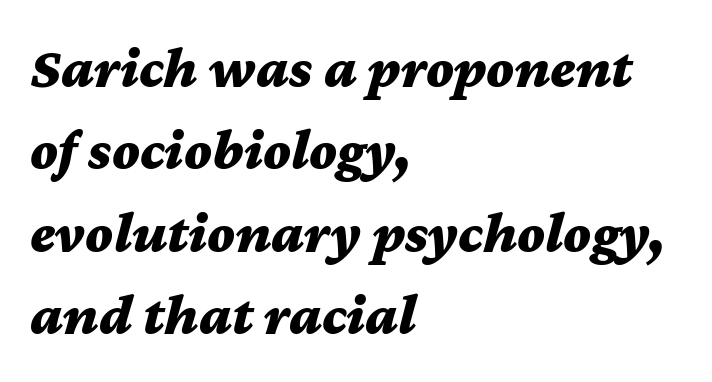
Q: Is the text bold? A: Yes.
Q: Is the text italic (slanted)? A: Yes, it leans right by about 12 degrees.
Q: Is the text underlined? A: No.
Q: How is the paragraph aligned? A: Left-aligned.
Q: Is the spacing between letters normal or unusually wide? A: Normal.
Q: Is the spacing between lines tight, normal or loose? A: Normal.
Q: Width (condensed, normal, or wide)? A: Wide.
Q: Stroke contrast? A: Medium.
Q: x-height? A: Medium.
Q: Monospaced? A: No.
